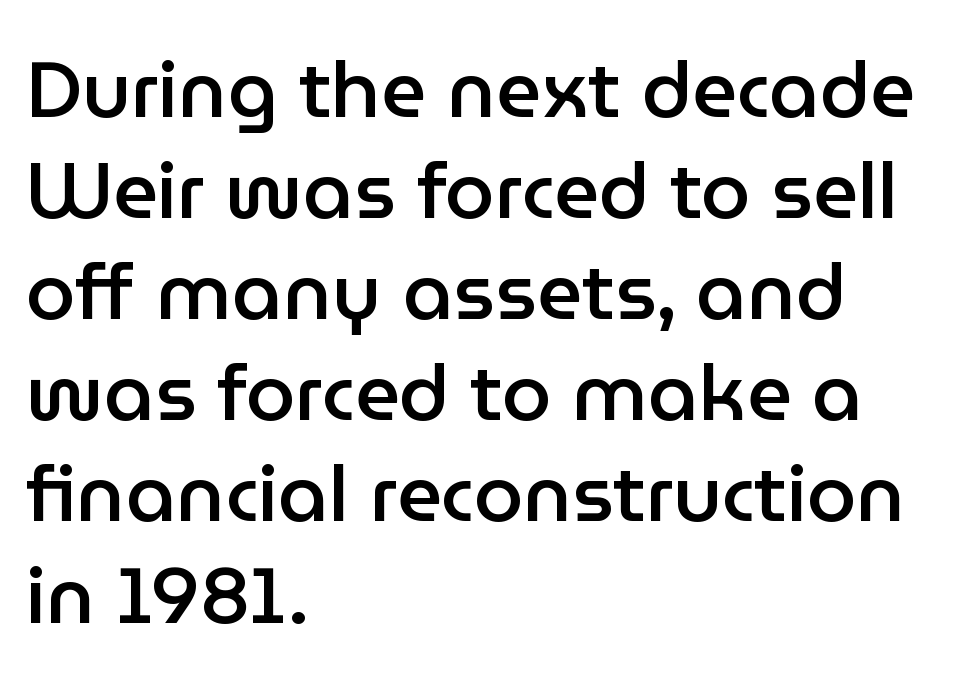
Q: Is the text bold? A: Semi-bold.
Q: Is the text italic (slanted)? A: No, it is upright.
Q: Is the typeface a serif or a sans-serif typeface? A: Sans-serif.
Q: Is the text underlined? A: No.
Q: How is the paragraph aligned? A: Left-aligned.
Q: Is the spacing between letters normal or unusually wide? A: Normal.
Q: Is the spacing between lines tight, normal or loose? A: Normal.
Q: Width (condensed, normal, or wide)? A: Normal.
Q: Stroke contrast? A: Low.
Q: x-height? A: Medium.
Q: Monospaced? A: No.
